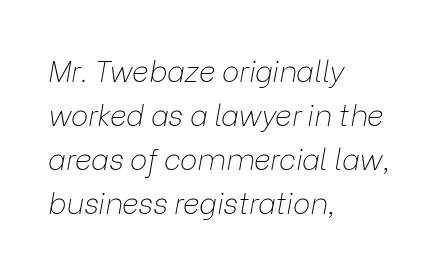
Underlining? Definitely not there. The passage shown stacks its lines at a standard gap. Notice how the stems are inclined rather than vertical — that's the hallmark of italics. Tracking value appears to be zero — textbook default spacing. Is this a heavy cut? Hardly; it is regular or lighter.
